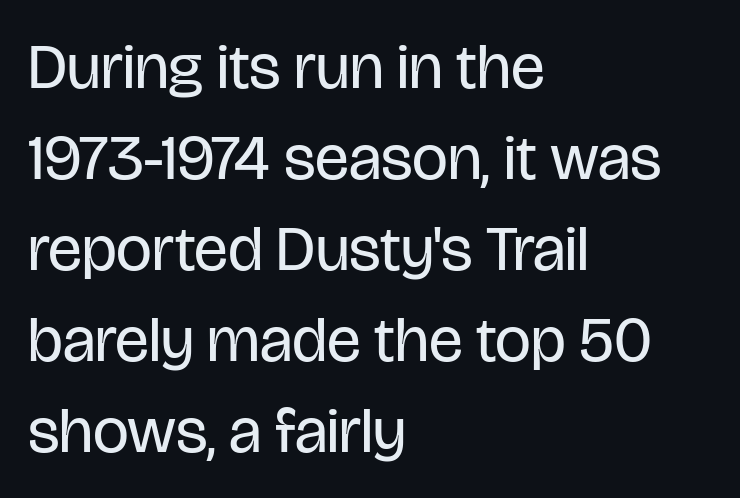
The image shows 64 px regular-weight, condensed sans-serif type, upright; set left-aligned, normal line spacing (1.42x), normal letter spacing, not underlined; low stroke contrast and a large x-height.
